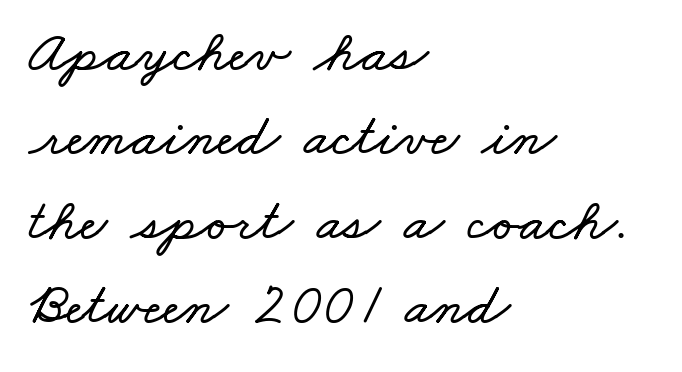
The designer left line spacing at the default. Spacing verdict: proportional, widths tailored to each character. A clean baseline with only descenders dipping below it. In terms of letterspacing, this is plain default setting. Visually the block forms a straight wall on the left and a jagged coastline on the right.
